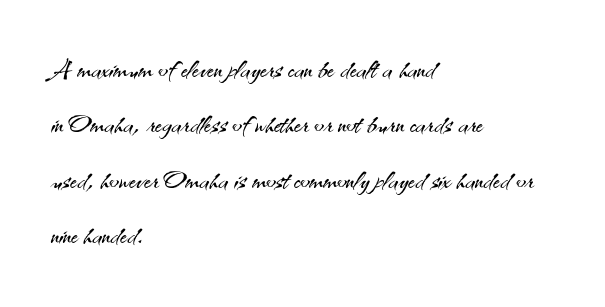
Q: Is the text bold? A: No.
Q: Is the text italic (slanted)? A: Yes.
Q: Is the typeface a serif or a sans-serif typeface? A: Sans-serif.
Q: Is the text underlined? A: No.
Q: How is the paragraph aligned? A: Left-aligned.
Q: Is the spacing between letters normal or unusually wide? A: Normal.
Q: Is the spacing between lines tight, normal or loose? A: Normal.
Q: Width (condensed, normal, or wide)? A: Normal.
Q: Stroke contrast? A: Medium.
Q: x-height? A: Small.
Q: Monospaced? A: No.
